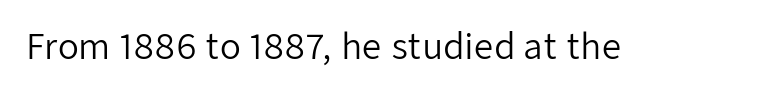
The image shows 34 px regular-weight sans-serif type, upright; set normal letter spacing, not underlined; low stroke contrast and a medium x-height.
